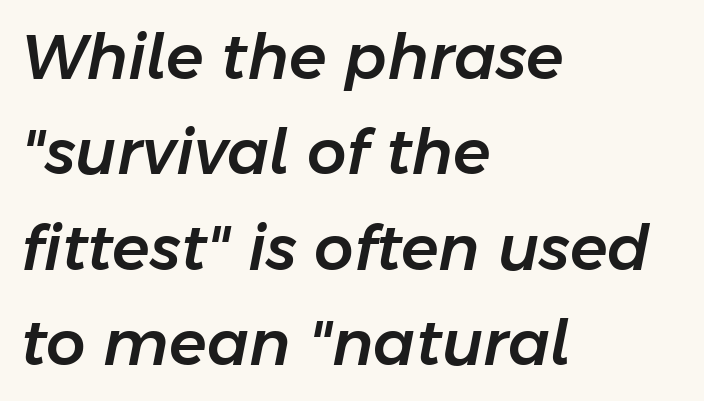
The image shows 62 px text type, italic (leaning right); set left-aligned, normal line spacing (1.54x), normal letter spacing, not underlined; low stroke contrast and a medium x-height.
